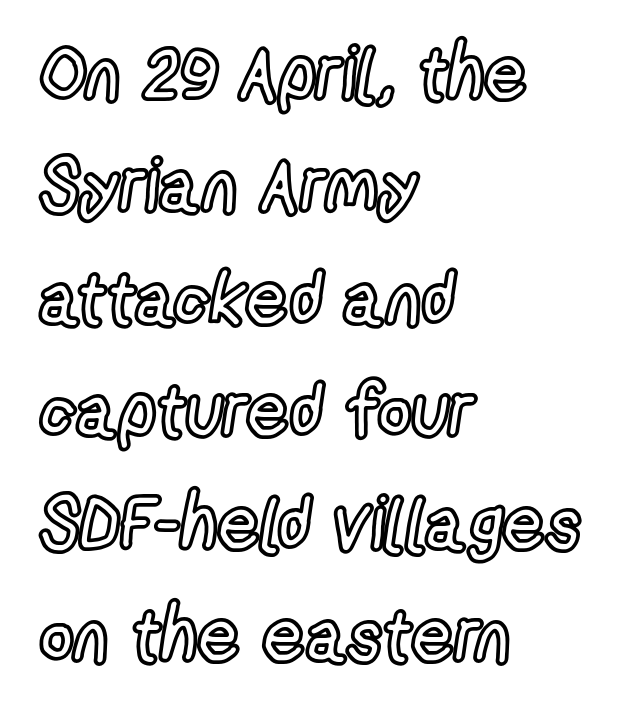
The image shows 74 px condensed type; set left-aligned, normal line spacing (1.52x), normal letter spacing, not underlined; a medium x-height.
